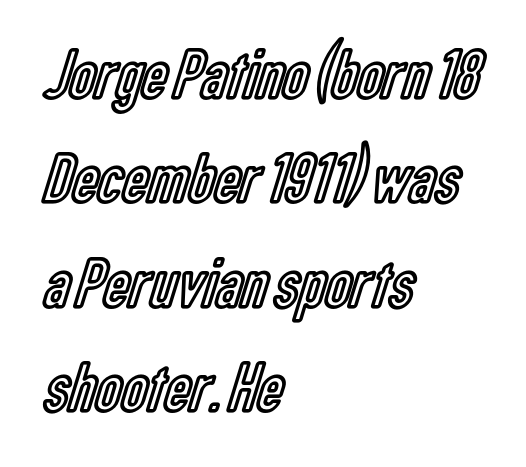
{"width": "condensed", "x_height": "medium", "monospaced": "no", "underline": "no", "align": "left", "line_spacing": "normal", "line_spacing_ratio": 1.45, "letter_spacing": "normal", "letter_spacing_em": 0.0, "glyph_px": 72}
